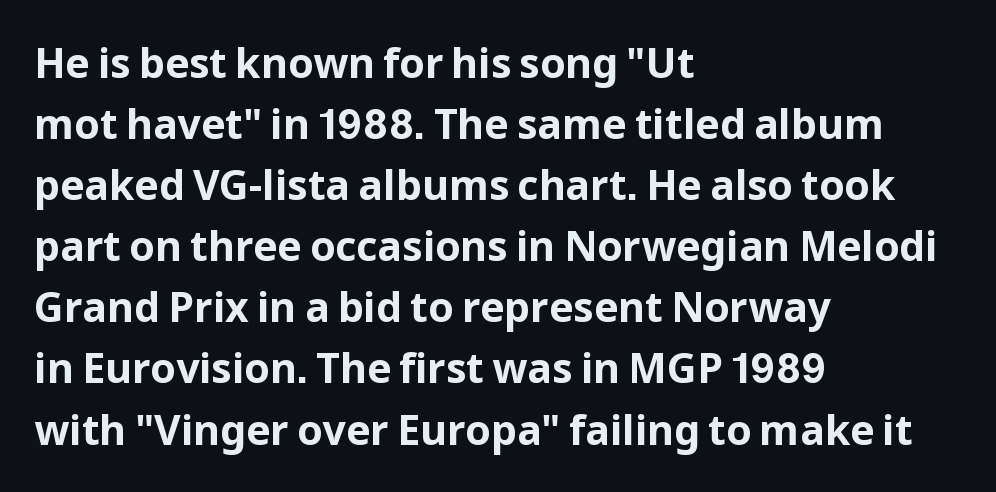
The image shows 41 px bold sans-serif type, upright; set left-aligned, normal line spacing (1.49x), normal letter spacing, not underlined; low stroke contrast and a medium x-height.
